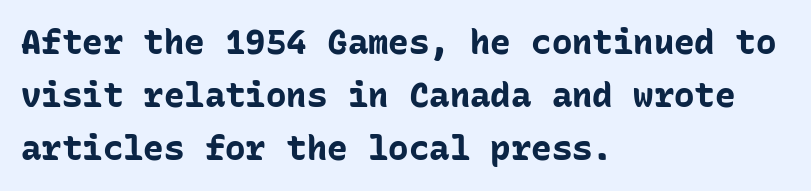
Default kerning and tracking; the words read as compact shapes. This block has exactly the height ordinary leading produces. Tall strokes in this sample are plumb rather than angled. Which margin do the lines hug? The left one — the right edge is uneven. The rendering uses typewriter-style spacing with identical character cells.
